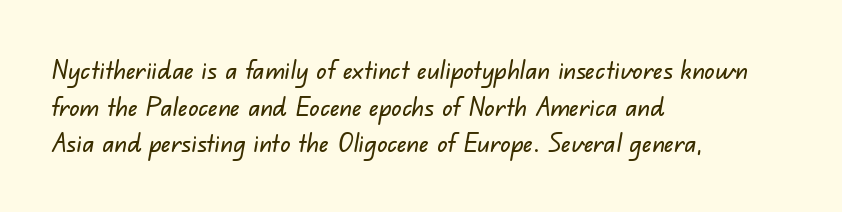
Q: Is the text underlined? A: No.
Q: How is the paragraph aligned? A: Left-aligned.
Q: Is the spacing between letters normal or unusually wide? A: Normal.
Q: Is the spacing between lines tight, normal or loose? A: Normal.
